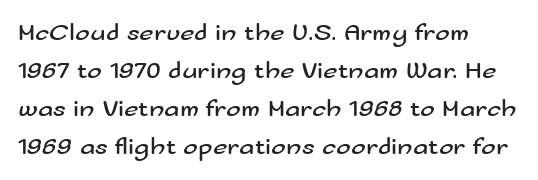
{"italic": "no", "bold": "no", "underline": "no", "align": "left", "line_spacing": "normal", "line_spacing_ratio": 1.52, "letter_spacing": "normal", "letter_spacing_em": 0.0, "glyph_px": 25}
